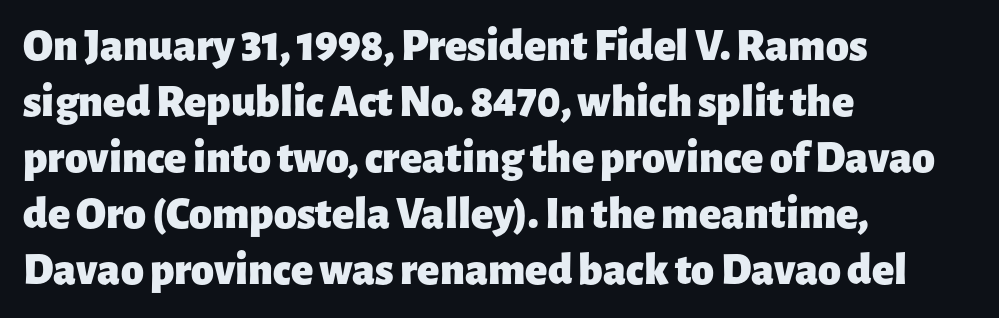
The compositor pushed each line to the left boundary. Only glyphs here, with clear space below each row. Tracking value appears to be zero — textbook default spacing. This sample has the flowing, uneven cadence of proportional lettering.
